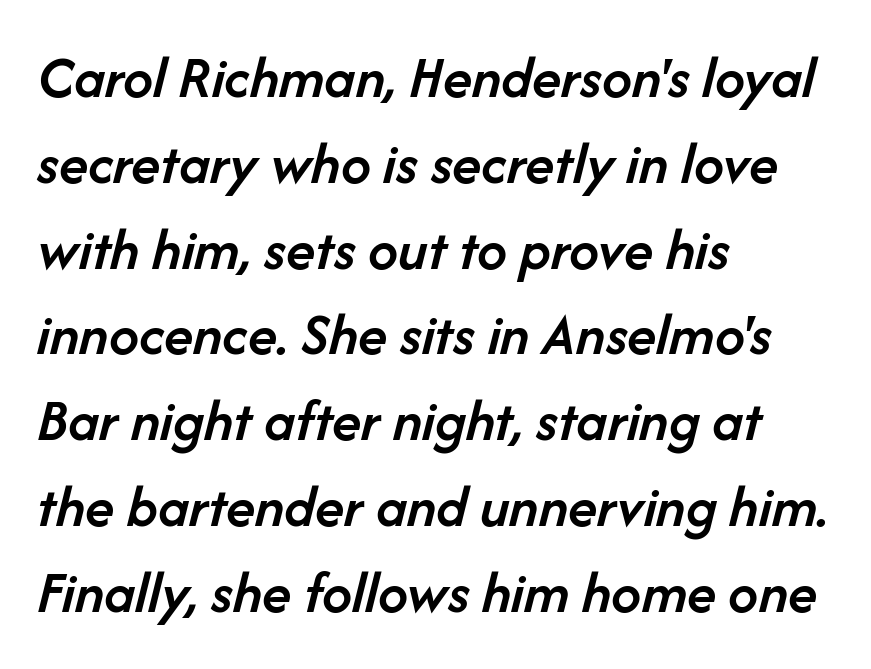
{"italic": "yes", "lean": "right", "slant_degrees": 14, "bold": "semi", "weight": "semibold", "width": "normal", "stroke_contrast": "low", "x_height": "medium", "monospaced": "no", "underline": "no", "align": "left", "line_spacing": "normal", "line_spacing_ratio": 1.43, "letter_spacing": "normal", "letter_spacing_em": 0.0, "glyph_px": 60}
